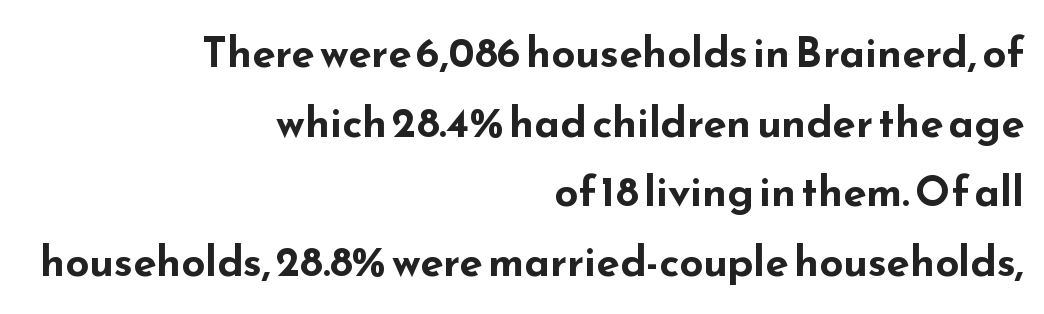
Q: Is the text bold? A: Yes.
Q: Is the text italic (slanted)? A: No, it is upright.
Q: Is the typeface a serif or a sans-serif typeface? A: Sans-serif.
Q: Is the text underlined? A: No.
Q: How is the paragraph aligned? A: Right-aligned.
Q: Is the spacing between letters normal or unusually wide? A: Normal.
Q: Is the spacing between lines tight, normal or loose? A: Normal.
Q: Width (condensed, normal, or wide)? A: Wide.
Q: Stroke contrast? A: Low.
Q: x-height? A: Small.
Q: Monospaced? A: No.
